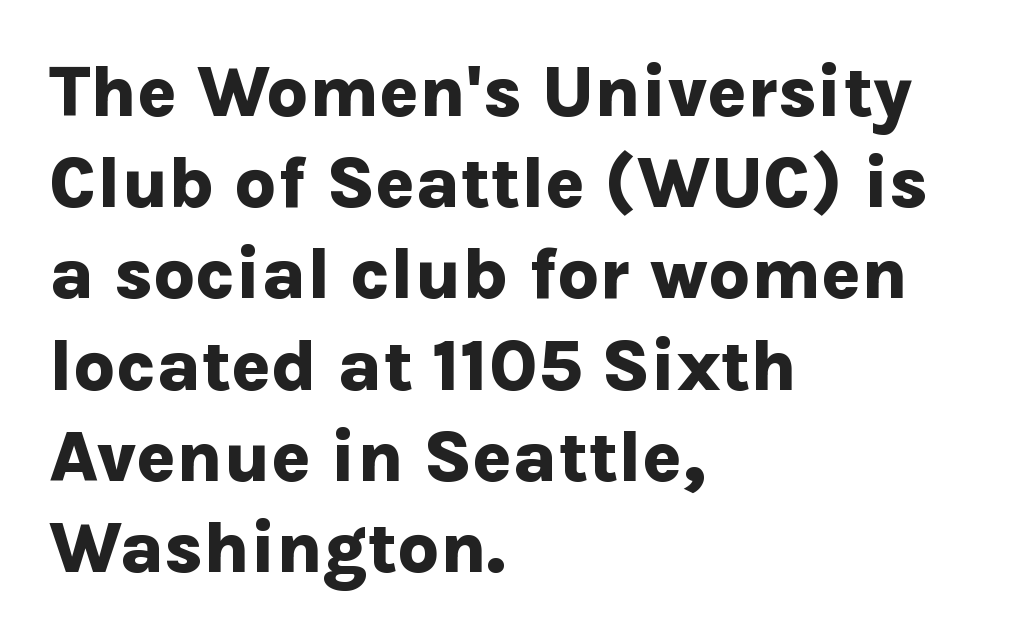
{"serif": "no", "italic": "no", "bold": "yes", "weight": "bold", "width": "normal", "stroke_contrast": "low", "x_height": "medium", "monospaced": "no", "underline": "no", "align": "left", "line_spacing": "normal", "line_spacing_ratio": 1.25, "letter_spacing": "normal", "letter_spacing_em": 0.0, "glyph_px": 73}
